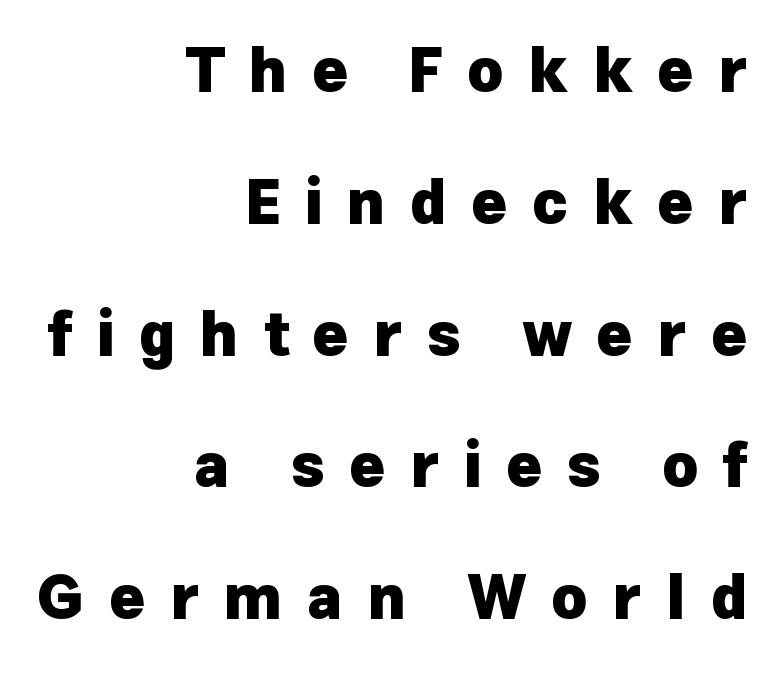
Q: Is the text bold? A: Yes.
Q: Is the text italic (slanted)? A: No, it is upright.
Q: Is the typeface a serif or a sans-serif typeface? A: Sans-serif.
Q: Is the text underlined? A: No.
Q: How is the paragraph aligned? A: Right-aligned.
Q: Is the spacing between letters normal or unusually wide? A: Unusually wide.
Q: Is the spacing between lines tight, normal or loose? A: Loose.
Q: Width (condensed, normal, or wide)? A: Normal.
Q: Stroke contrast? A: Low.
Q: x-height? A: Medium.
Q: Monospaced? A: No.
